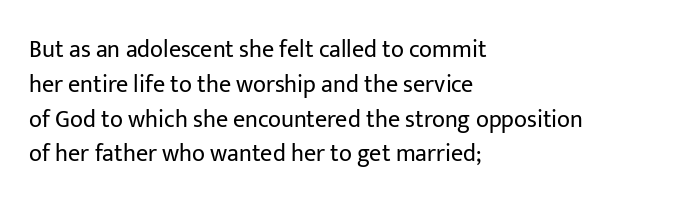
Summary of weight: not heavy and not bold. The passage shown stacks its lines at a standard gap. Upright lettering throughout. Tracking value appears to be zero — textbook default spacing.
